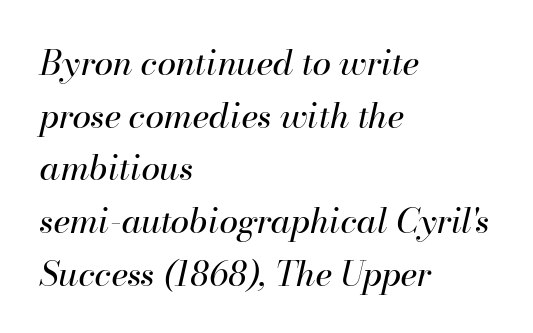
Think of a printed novel: that variable character pitch is what you see here. Each new line begins a customary step beneath the previous one. Leftover space on each line is placed entirely after the last word. This is oblique type, the kind used for emphasis or titles. Letters rest on an invisible, unmarked baseline. Unbolded letterforms with no extra heft.
